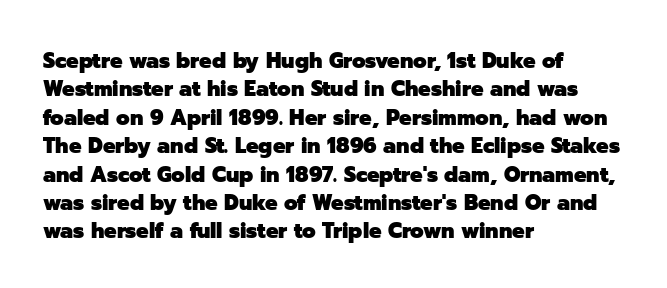
Q: Is the text bold? A: Yes.
Q: Is the text italic (slanted)? A: No, it is upright.
Q: Is the text underlined? A: No.
Q: How is the paragraph aligned? A: Left-aligned.
Q: Is the spacing between letters normal or unusually wide? A: Normal.
Q: Is the spacing between lines tight, normal or loose? A: Normal.
